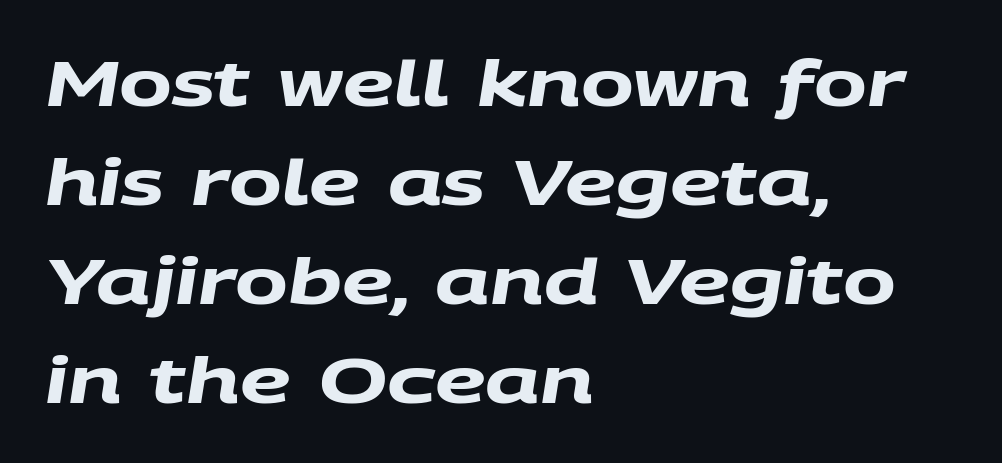
Q: Is the text bold? A: Yes.
Q: Is the typeface a serif or a sans-serif typeface? A: Sans-serif.
Q: Is the text underlined? A: No.
Q: How is the paragraph aligned? A: Left-aligned.
Q: Is the spacing between letters normal or unusually wide? A: Normal.
Q: Is the spacing between lines tight, normal or loose? A: Normal.
Q: Width (condensed, normal, or wide)? A: Wide.
Q: Stroke contrast? A: Medium.
Q: x-height? A: Large.
Q: Monospaced? A: No.
